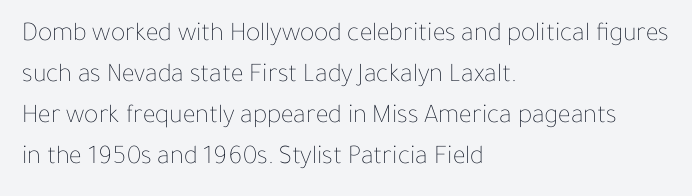
On a weight scale, this lands at 450 or below. The passage shown has conventional tracking throughout. A normal amount of white space separates one row of letters from the next. The rag falls on the right side of this text block.
